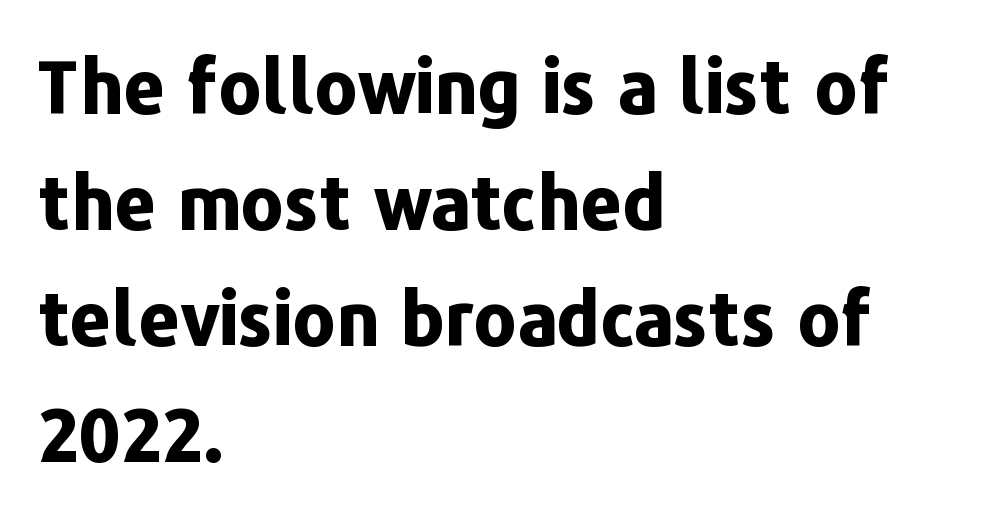
{"serif": "no", "italic": "no", "bold": "yes", "weight": "bold", "width": "normal", "stroke_contrast": "low", "x_height": "medium", "monospaced": "no", "underline": "no", "align": "left", "line_spacing": "normal", "line_spacing_ratio": 1.59, "letter_spacing": "normal", "letter_spacing_em": 0.0, "glyph_px": 73}
